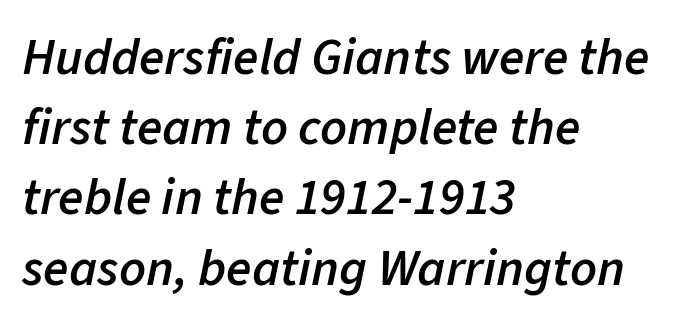
Compared with an ordinary text face, these strokes are moderately heavier — a semibold. Underlining? Definitely not there. A typesetter would mark this as italic. Line starts are locked; line ends wander.
